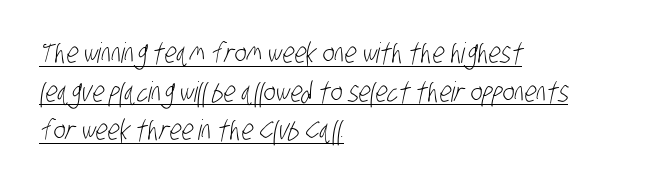
Q: Is the text bold? A: No.
Q: Is the typeface a serif or a sans-serif typeface? A: Sans-serif.
Q: Is the text underlined? A: Yes.
Q: How is the paragraph aligned? A: Left-aligned.
Q: Is the spacing between letters normal or unusually wide? A: Normal.
Q: Is the spacing between lines tight, normal or loose? A: Normal.
Q: Width (condensed, normal, or wide)? A: Condensed.
Q: Stroke contrast? A: Low.
Q: x-height? A: Large.
Q: Monospaced? A: No.
